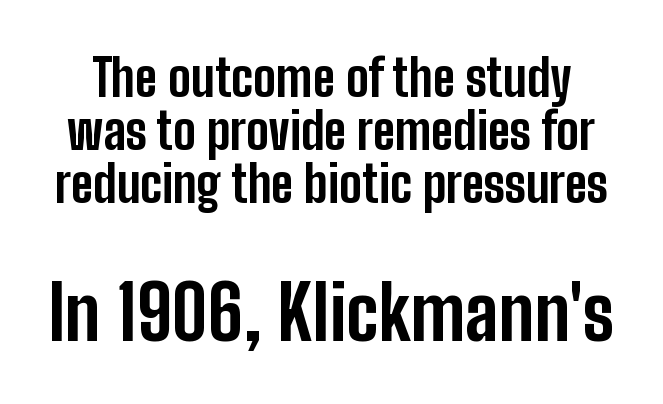
Q: Is the text bold? A: Yes.
Q: Is the text italic (slanted)? A: No, it is upright.
Q: Is the typeface a serif or a sans-serif typeface? A: Sans-serif.
Q: Is the text underlined? A: No.
Q: Is the spacing between letters normal or unusually wide? A: Normal.
Q: Is the spacing between lines tight, normal or loose? A: Tight.
Q: Which block of text is set in a larger size, the first (top) or the second (bottom)? A: The second (bottom) one.
Q: Width (condensed, normal, or wide)? A: Condensed.
Q: Stroke contrast? A: Low.
Q: x-height? A: Medium.
Q: Monospaced? A: No.
